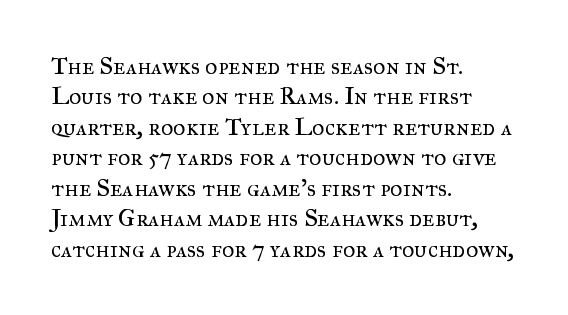
Q: Is the text bold? A: No.
Q: Is the text italic (slanted)? A: No, it is upright.
Q: Is the text underlined? A: No.
Q: How is the paragraph aligned? A: Left-aligned.
Q: Is the spacing between letters normal or unusually wide? A: Normal.
Q: Is the spacing between lines tight, normal or loose? A: Normal.
